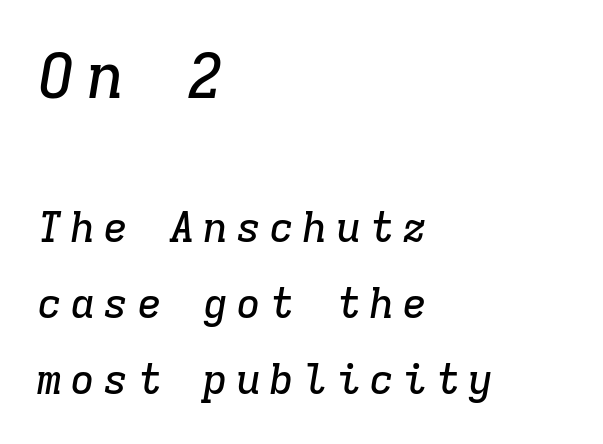
Do the characters align in a grid? Yes, the font is monospaced. Looking at the ascenders, they clearly lean. Typeset ragged right — the left edge is the straight one. This rendering features lettering with no underline. Caption: upper text group enlarged, lower text group reduced.
